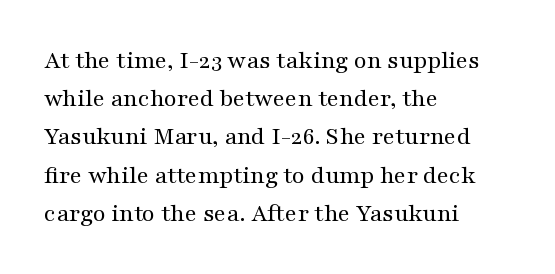
{"italic": "no", "bold": "no", "underline": "no", "align": "left", "line_spacing": "normal", "line_spacing_ratio": 1.47, "letter_spacing": "normal", "letter_spacing_em": 0.0, "glyph_px": 26}
